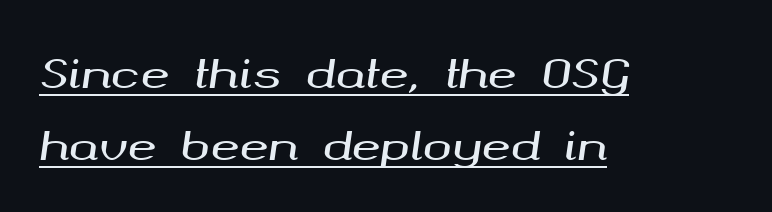
The setting favours the left margin, as ordinary paragraphs usually do. The glyphs look as if they've been sheared to an angle. Words appear dense and cohesive because spacing is normal. The typesetter has applied underlining to the passage shown. You could not count columns in this text — the font is proportionally spaced.
